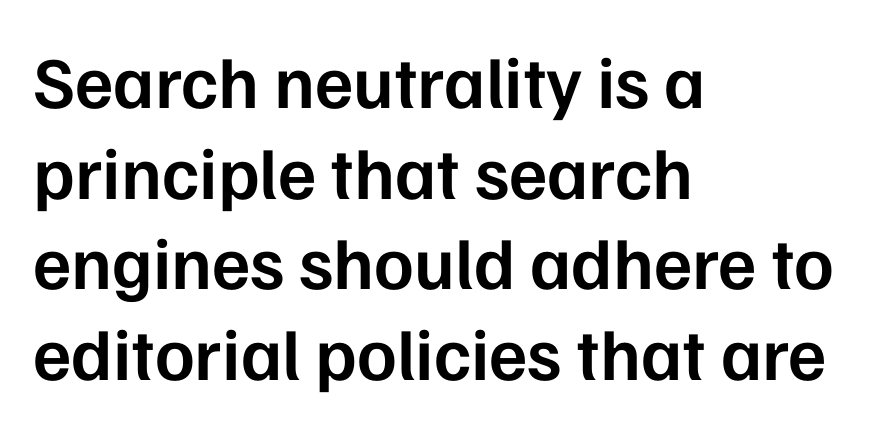
As a designer I'd log this as weight 600, semibold. The passage shown is typed in a proportional face where columns would drift. The letterforms sit shoulder to shoulder at normal distance. Descenders are the only things crossing below the line. This sample uses an upright cut, with every glyph sitting square on the baseline. Serifs: no, the terminals of the letterforms are clean.
